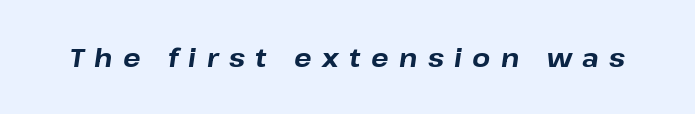
{"italic": "yes", "lean": "right", "slant_degrees": 8, "bold": "yes", "underline": "no", "letter_spacing": "wide", "letter_spacing_em": 0.4, "glyph_px": 26}
